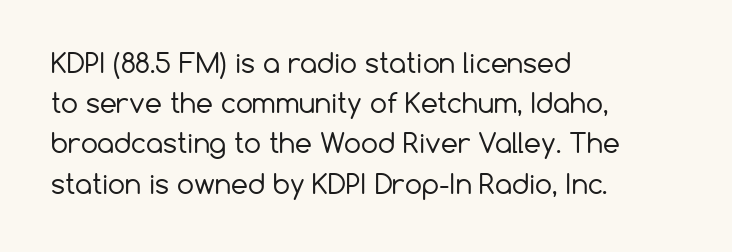
{"italic": "no", "bold": "no", "underline": "no", "align": "left", "line_spacing": "normal", "line_spacing_ratio": 1.49, "letter_spacing": "normal", "letter_spacing_em": 0.0, "glyph_px": 27}
